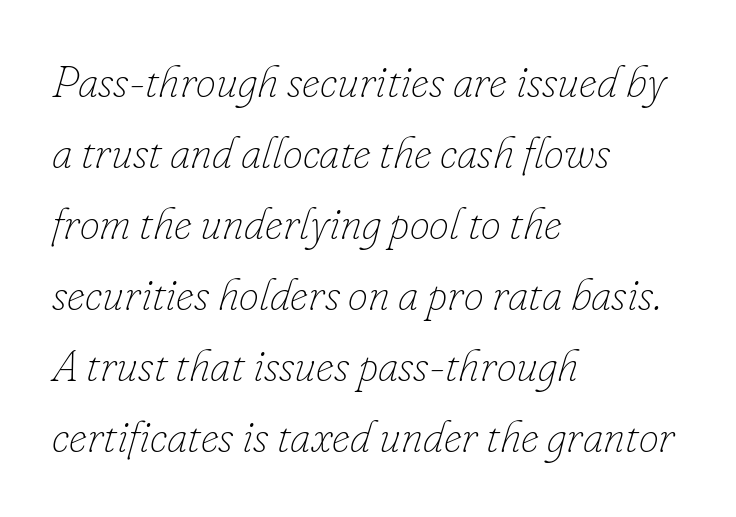
How would I describe the line gaps? Plain and ordinary. Stems and bowls with no extra thickness — not bold. The text block is weighted toward the left margin, trailing off unevenly rightward. This sample has the flowing, uneven cadence of proportional lettering. How are the letters spaced? Ordinarily, with no added tracking.
